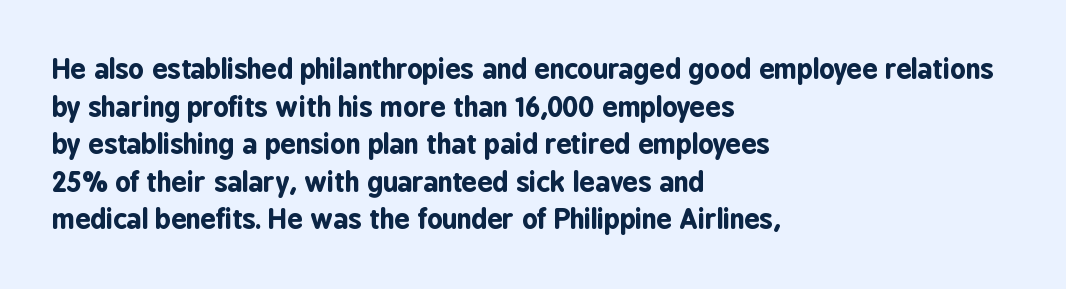
Its strokes are broad and dark, the hallmark of bold type. The letterforms sit shoulder to shoulder at normal distance. Horizontal alignment here is leftward, the default for most running prose. Each new line begins a customary step beneath the previous one. Has an underline been added? It has not. Characters remain perfectly vertical along every line.
